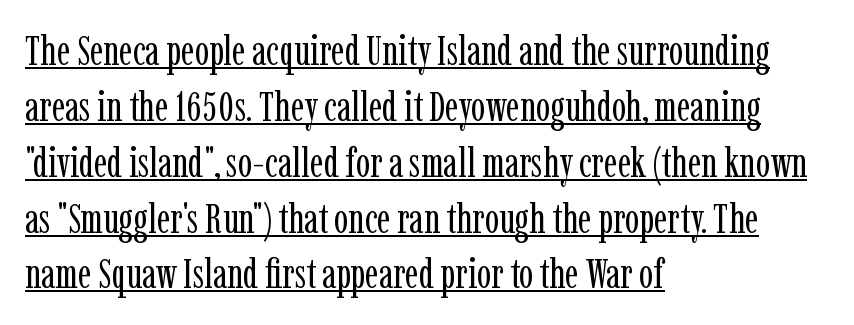
The passage shown stacks its lines at a standard gap. The font family rendered here belongs to the serif group. Casual observation: everything's shoved over to the left. The letters sit at their default tracking, neither squeezed nor spread. The letters stand upright; this is a roman face. Note the varied advance widths — an 'i' is clearly narrower than an 'm'.
